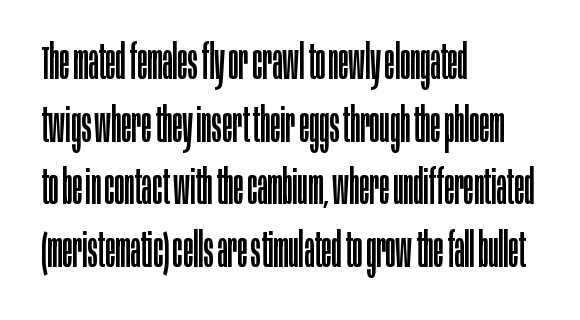
Typographically, this falls in the sans-serif category. The passage shown is typed in a proportional face where columns would drift. Leading matches the norm, producing a regular column. Where is the straight margin? On the left. These lines keep a tight, regular rhythm from letter to letter. A typesetter would mark this as roman, not italic.
